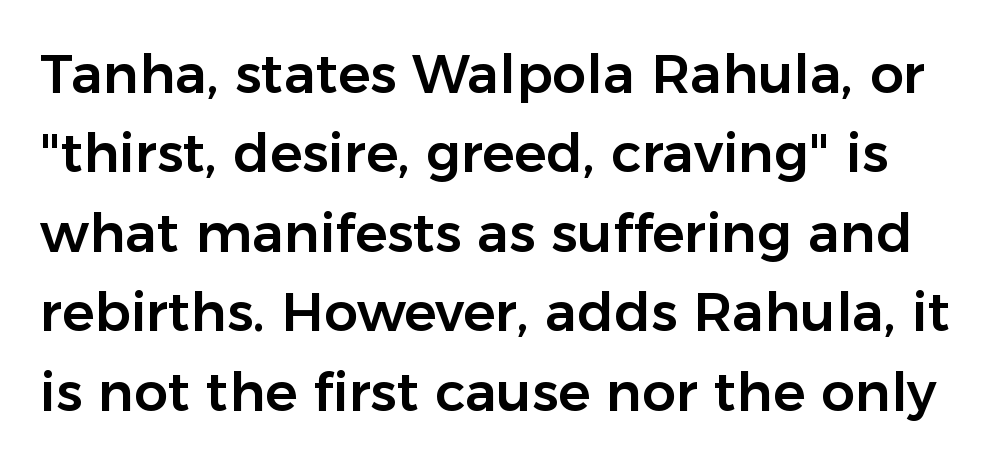
Q: Is the text italic (slanted)? A: No, it is upright.
Q: Is the typeface a serif or a sans-serif typeface? A: Sans-serif.
Q: Is the text underlined? A: No.
Q: Is the spacing between letters normal or unusually wide? A: Normal.
Q: Is the spacing between lines tight, normal or loose? A: Normal.
Q: Width (condensed, normal, or wide)? A: Normal.
Q: Stroke contrast? A: Low.
Q: x-height? A: Medium.
Q: Monospaced? A: No.
